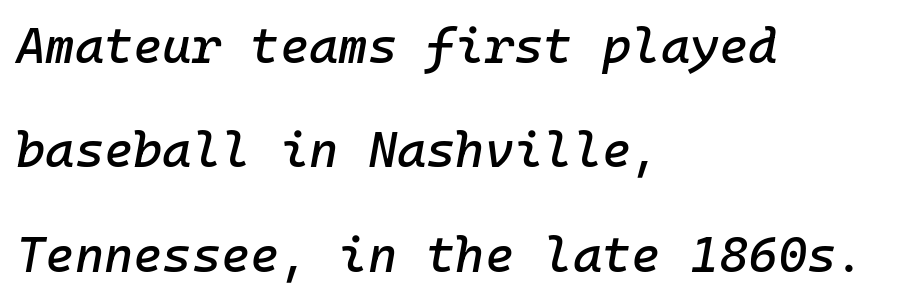
Rows of type keep a wide berth in the vertical direction. Underlining? Definitely not there. The paragraph has a hard left edge and a soft right edge. Quick note: italic.
